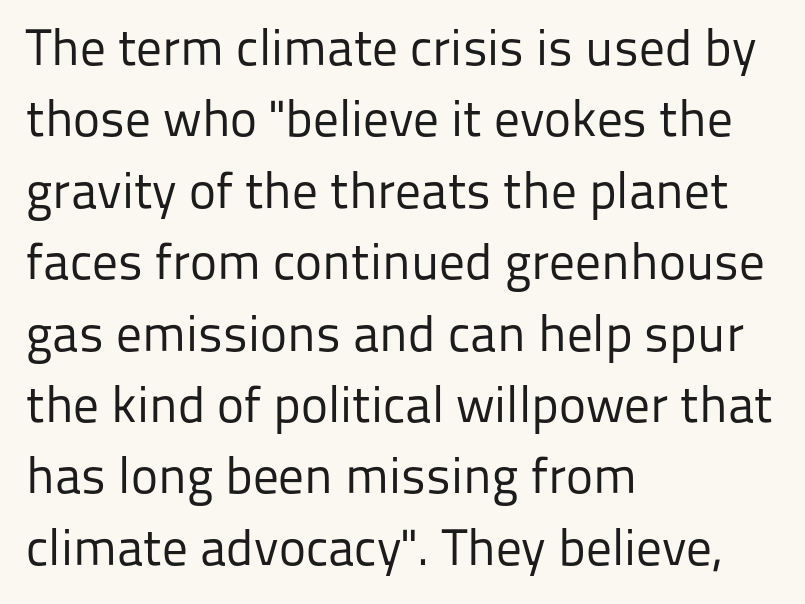
{"serif": "no", "italic": "no", "bold": "no", "weight": "regular", "width": "normal", "stroke_contrast": "low", "x_height": "medium", "monospaced": "no", "underline": "no", "align": "left", "line_spacing": "normal", "line_spacing_ratio": 1.4, "letter_spacing": "normal", "letter_spacing_em": 0.0, "glyph_px": 51}
